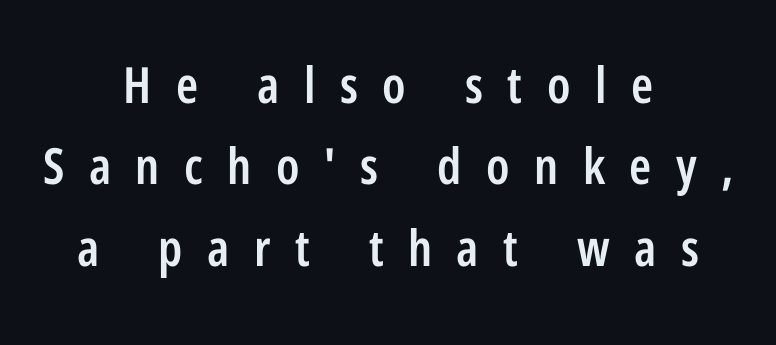
{"serif": "no", "italic": "no", "bold": "semi", "weight": "semibold", "width": "condensed", "stroke_contrast": "low", "x_height": "medium", "monospaced": "no", "underline": "no", "align": "center", "line_spacing": "normal", "line_spacing_ratio": 1.63, "letter_spacing": "wide", "letter_spacing_em": 0.49, "glyph_px": 50}
